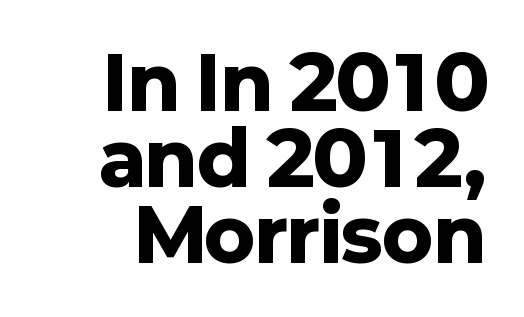
What kind of face is this? One without serifs — a sans. Only glyphs here, with clear space below each row. Notice how the stems are strictly vertical — no italics here. Vertically, the passage feels compressed, each row crowding the next. The letters sit at their default tracking, neither squeezed nor spread. Typographic density is high because the face is bold.
